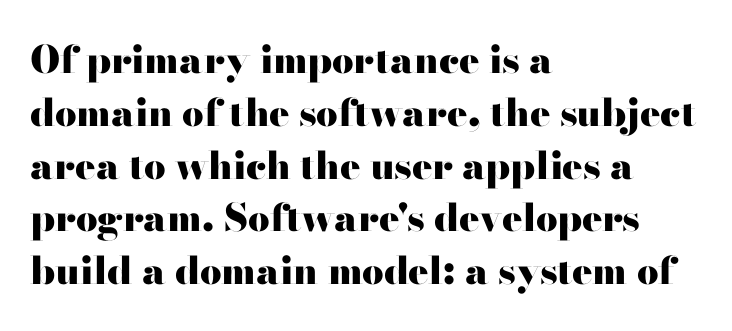
The image shows 38 px heavy, wide serif type, upright; set left-aligned, normal line spacing (1.39x), normal letter spacing, not underlined; high stroke contrast and a small x-height.
